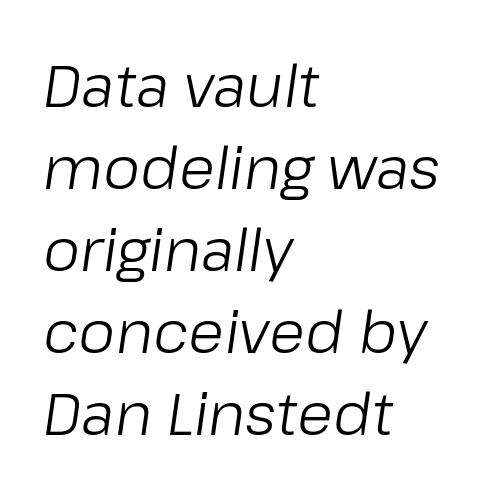
The image shows 59 px light type, italic (leaning right); set left-aligned, normal line spacing (1.39x), normal letter spacing, not underlined; low stroke contrast and a medium x-height.
